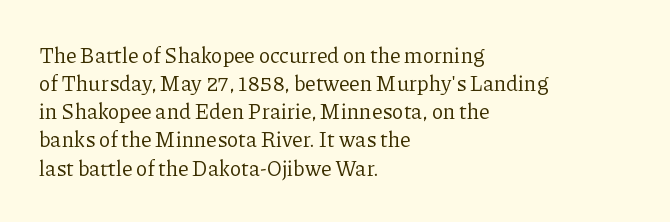
The image shows 21 px text type, upright; set left-aligned, normal line spacing (1.34x), normal letter spacing, not underlined.
